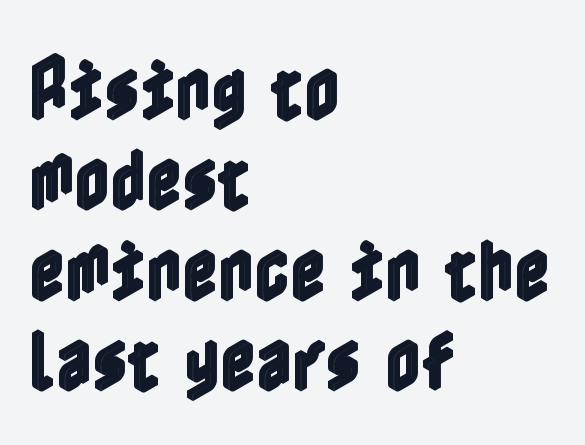
{"italic": "no", "width": "condensed", "x_height": "medium", "underline": "no", "align": "left", "line_spacing": "normal", "line_spacing_ratio": 1.31, "letter_spacing": "normal", "letter_spacing_em": 0.0, "glyph_px": 69}
